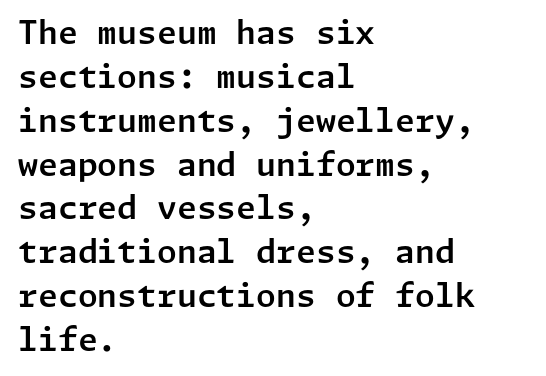
The image shows 32 px sans-serif type, upright; set left-aligned, normal line spacing (1.37x), normal letter spacing, not underlined; low stroke contrast and a medium x-height.
